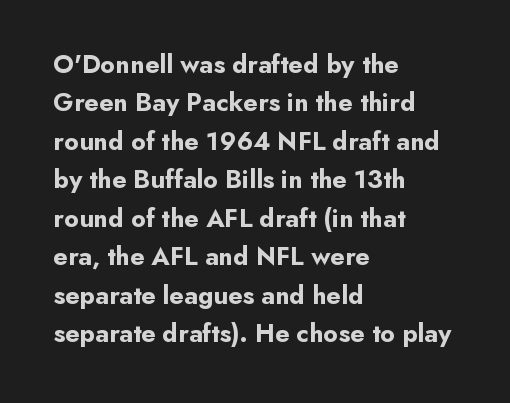
The image shows 26 px bold type, upright; set left-aligned, normal line spacing (1.48x), normal letter spacing, not underlined.
